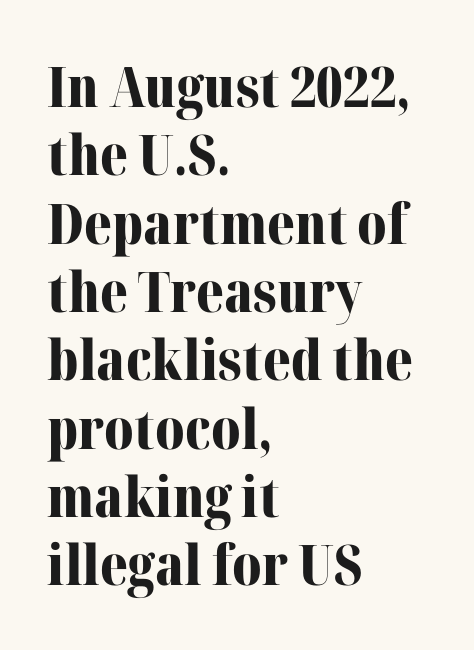
Does the weight exceed regular? Yes, all the way to bold. Each word holds together tightly as a unit, with standard inter-letter gaps. Anything drawn beneath the words? Only blank space. One-word summary of the alignment: left. Is this a fixed-width face? No — the glyphs have proportional, varying widths.
